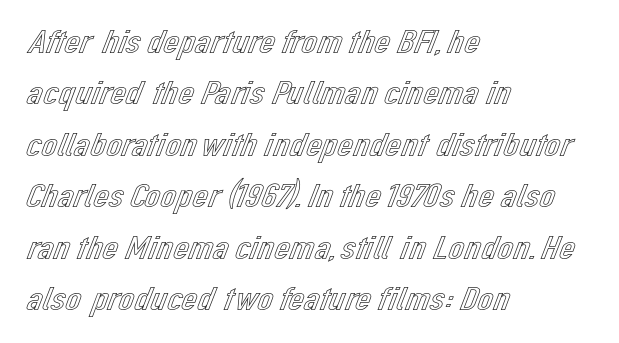
Q: Is the text italic (slanted)? A: Yes.
Q: Is the text underlined? A: No.
Q: How is the paragraph aligned? A: Left-aligned.
Q: Is the spacing between letters normal or unusually wide? A: Normal.
Q: Is the spacing between lines tight, normal or loose? A: Normal.
Q: Width (condensed, normal, or wide)? A: Normal.
Q: x-height? A: Medium.
Q: Monospaced? A: No.
